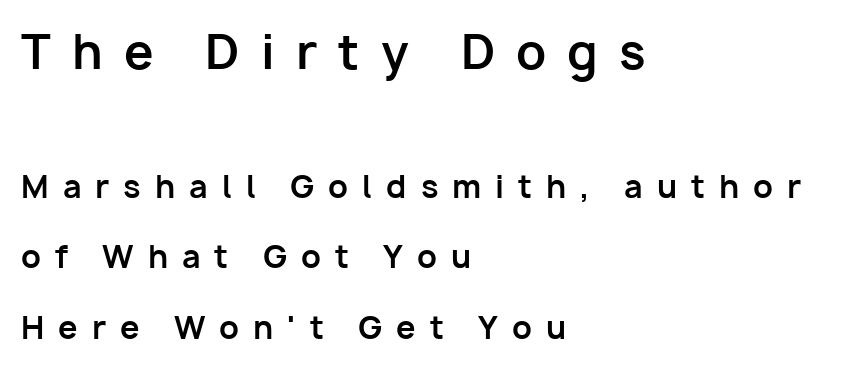
The rendering uses a large line-height, opening up the rows. Substantial extra tracking has been applied to these lines. The passage shown is typeset with a sans-serif family. These lines are rendered in a variable-pitch font. The upper block of text is set noticeably larger than the block beneath it.
